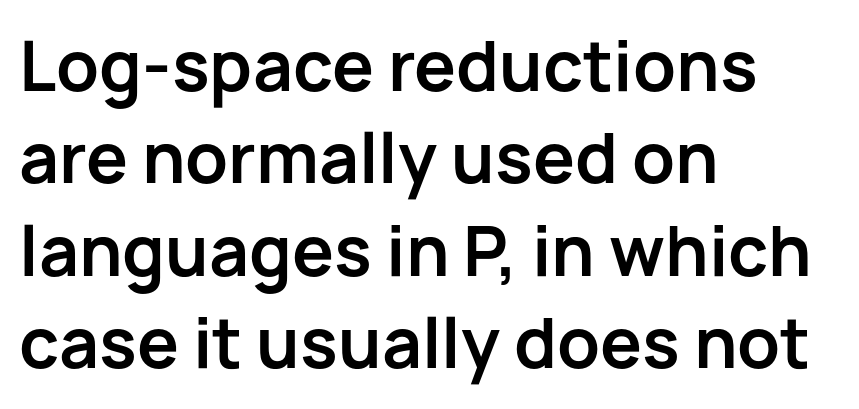
Grotesque or geometric, the face here clearly has no serifs. The paragraph has a hard left edge and a soft right edge. Think of a printed novel: that variable character pitch is what you see here. Unlike italic type, these characters show no tilt at all.
